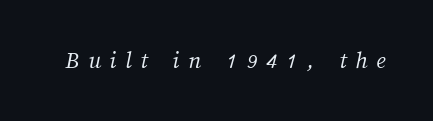
{"bold": "no", "underline": "no", "letter_spacing": "wide", "letter_spacing_em": 0.34, "glyph_px": 25}
